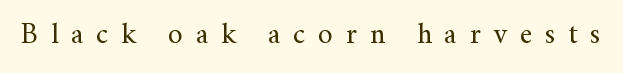
Q: Is the text bold? A: No.
Q: Is the text italic (slanted)? A: No, it is upright.
Q: Is the typeface a serif or a sans-serif typeface? A: Serif.
Q: Is the text underlined? A: No.
Q: Is the spacing between letters normal or unusually wide? A: Unusually wide.
Q: Width (condensed, normal, or wide)? A: Normal.
Q: Stroke contrast? A: Medium.
Q: x-height? A: Small.
Q: Monospaced? A: No.
